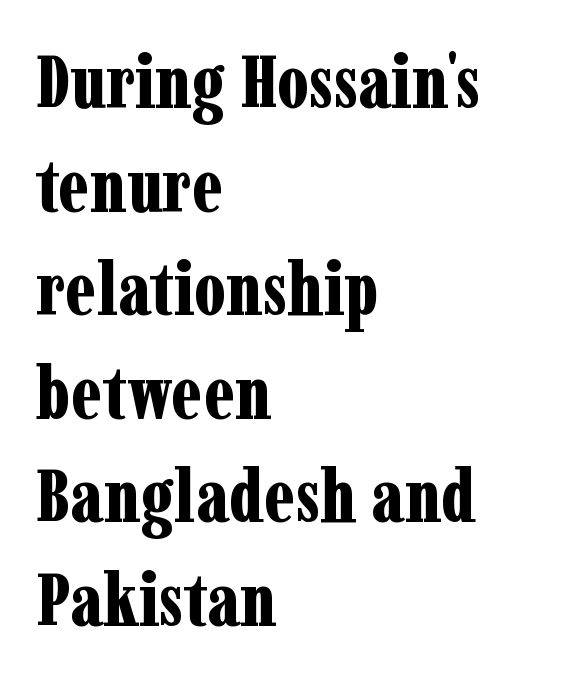
The image shows 74 px bold, condensed serif type, upright; set left-aligned, normal line spacing (1.4x), normal letter spacing, not underlined; low stroke contrast and a medium x-height.
